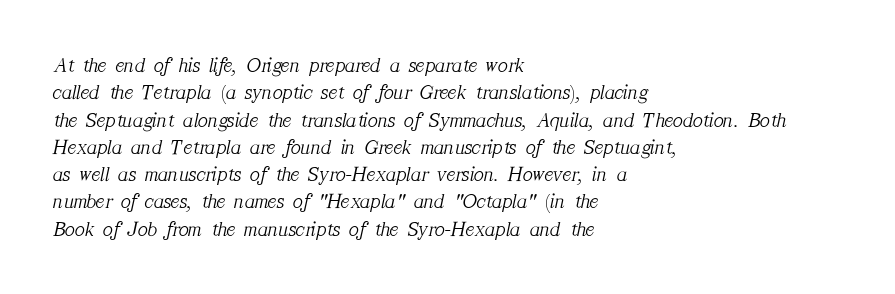
Stem width sits at or under what a default text font uses. The zone under the glyphs is completely vacant. The lines in this sample share a left origin and differ only in where they stop. Posture: slanted. Horizontal bands of white between lines are of average thickness.
